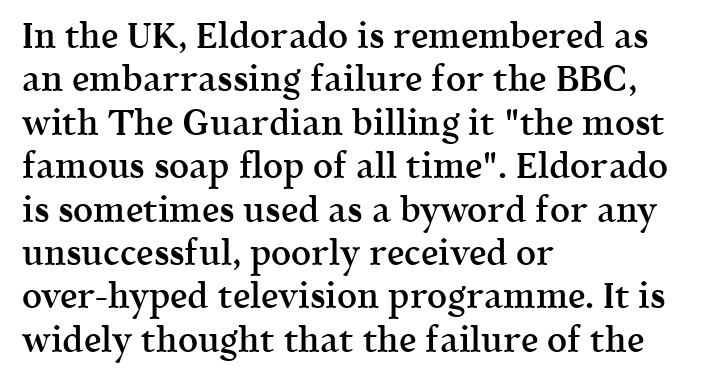
{"serif": "yes", "italic": "no", "bold": "semi", "weight": "semibold", "width": "normal", "x_height": "medium", "monospaced": "no", "underline": "no", "align": "left", "line_spacing_ratio": 1.24, "letter_spacing": "normal", "letter_spacing_em": 0.0, "glyph_px": 35}
